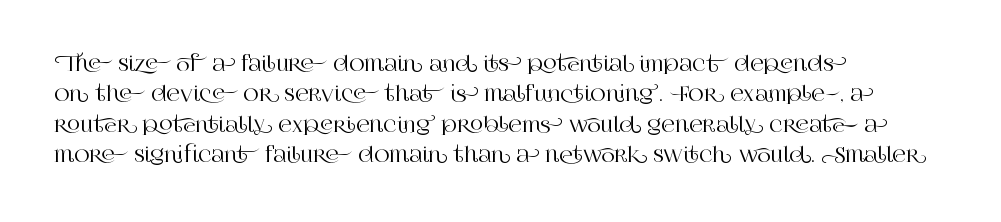
A bare baseline throughout the passage. This rendering uses left alignment, leaving the right contour irregular. Vertical strokes here are truly vertical. Glyph-to-glyph distance matches everyday printed text. If you measured baseline to baseline, you'd find a middling distance.
